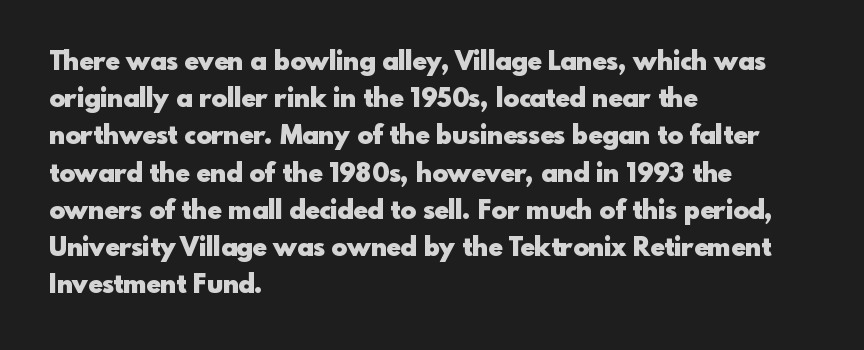
Q: Is the text bold? A: Yes.
Q: Is the text italic (slanted)? A: No, it is upright.
Q: Is the text underlined? A: No.
Q: How is the paragraph aligned? A: Left-aligned.
Q: Is the spacing between letters normal or unusually wide? A: Normal.
Q: Is the spacing between lines tight, normal or loose? A: Normal.
